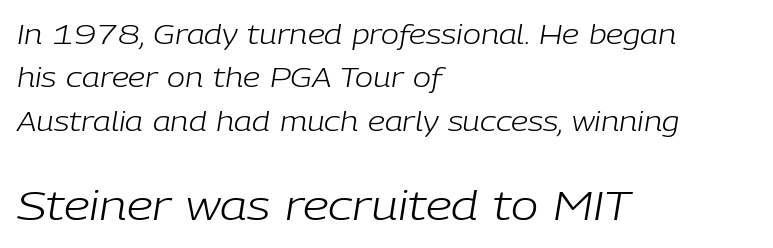
Q: Is the text bold? A: No.
Q: Is the text italic (slanted)? A: Yes, it leans right by about 9 degrees.
Q: Is the text underlined? A: No.
Q: How is the paragraph aligned? A: Left-aligned.
Q: Is the spacing between letters normal or unusually wide? A: Normal.
Q: Is the spacing between lines tight, normal or loose? A: Normal.
Q: Which block of text is set in a larger size, the first (top) or the second (bottom)? A: The second (bottom) one.
Q: Width (condensed, normal, or wide)? A: Normal.
Q: Stroke contrast? A: Low.
Q: x-height? A: Medium.
Q: Monospaced? A: No.
